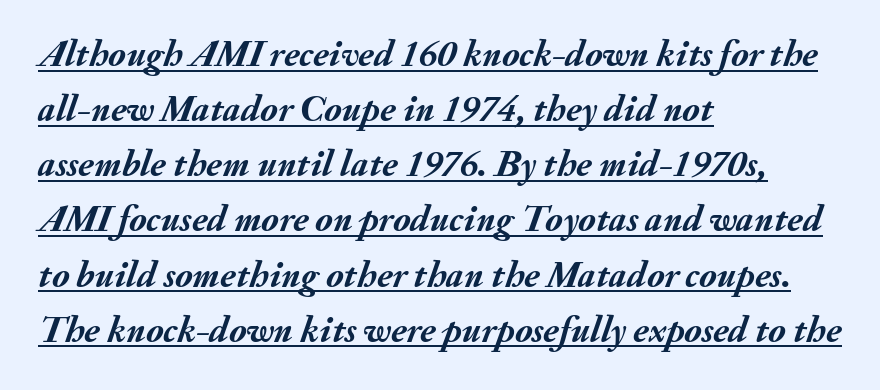
{"italic": "yes", "lean": "right", "slant_degrees": 20, "bold": "yes", "weight": "semibold", "width": "normal", "stroke_contrast": "medium", "x_height": "small", "monospaced": "no", "underline": "yes", "align": "left", "line_spacing": "normal", "line_spacing_ratio": 1.49, "letter_spacing": "normal", "letter_spacing_em": 0.0, "glyph_px": 37}
